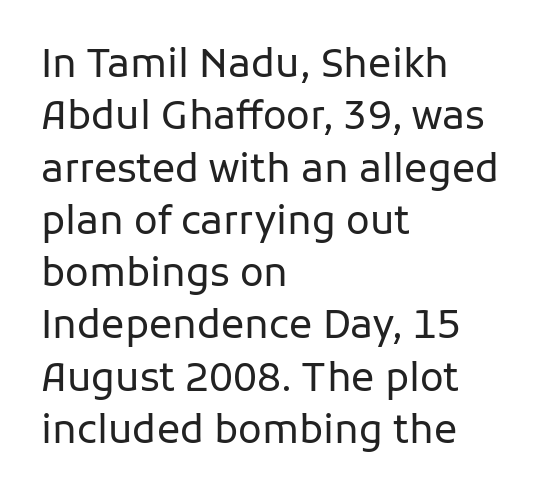
Decoration check: the copy has no underline. Regarding leading, the lines here are spaced in the standard way. Each line starts at the same left margin while the right side varies. These lines are rendered in a variable-pitch font. These lines are composed in type without serifs. Caption: face not bold, strokes unweighted.
